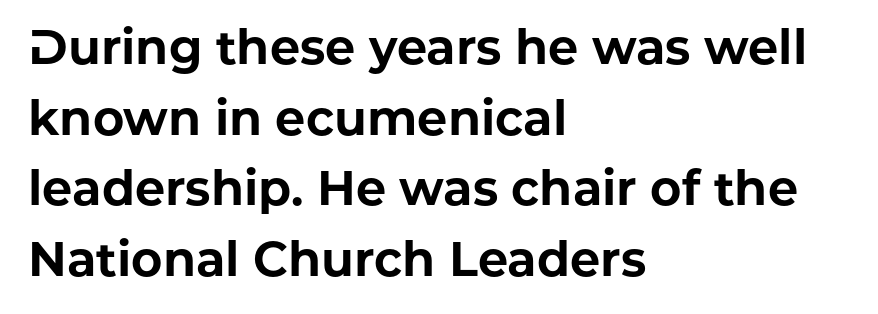
{"serif": "no", "italic": "no", "bold": "yes", "weight": "bold", "width": "normal", "stroke_contrast": "low", "x_height": "medium", "monospaced": "no", "underline": "no", "align": "left", "line_spacing": "normal", "line_spacing_ratio": 1.47, "letter_spacing": "normal", "letter_spacing_em": 0.0, "glyph_px": 48}
